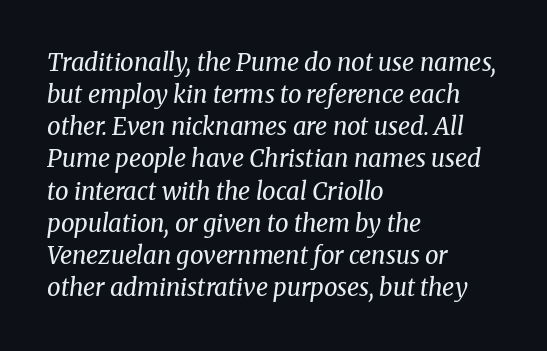
The image shows 24 px text type, italic (leaning right); set left-aligned, normal line spacing (1.34x), normal letter spacing, not underlined.
